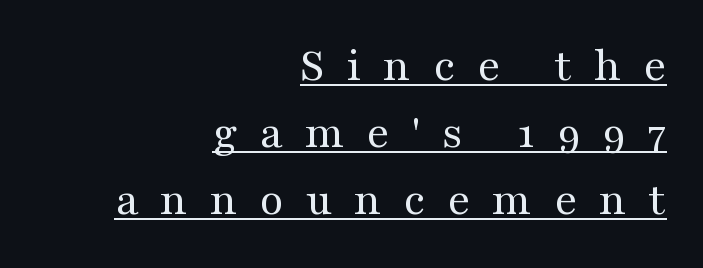
The image shows 48 px regular-weight, wide serif type, upright; set right-aligned, normal line spacing (1.4x), unusually wide letter spacing (+0.46 em), underlined; medium stroke contrast and a medium x-height.
